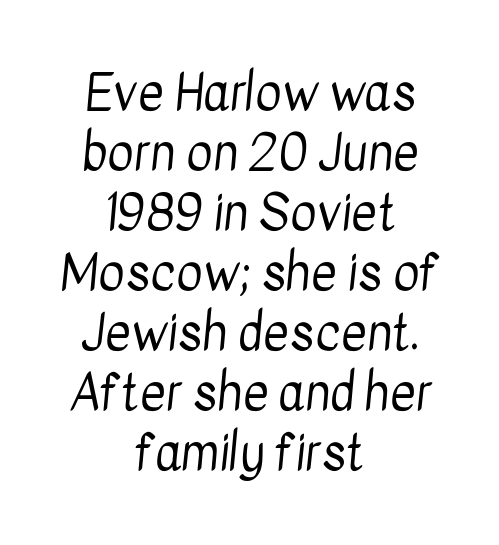
Q: Is the text bold? A: No.
Q: Is the typeface a serif or a sans-serif typeface? A: Sans-serif.
Q: Is the text underlined? A: No.
Q: How is the paragraph aligned? A: Centered.
Q: Is the spacing between letters normal or unusually wide? A: Normal.
Q: Width (condensed, normal, or wide)? A: Condensed.
Q: Stroke contrast? A: Low.
Q: x-height? A: Medium.
Q: Monospaced? A: No.
